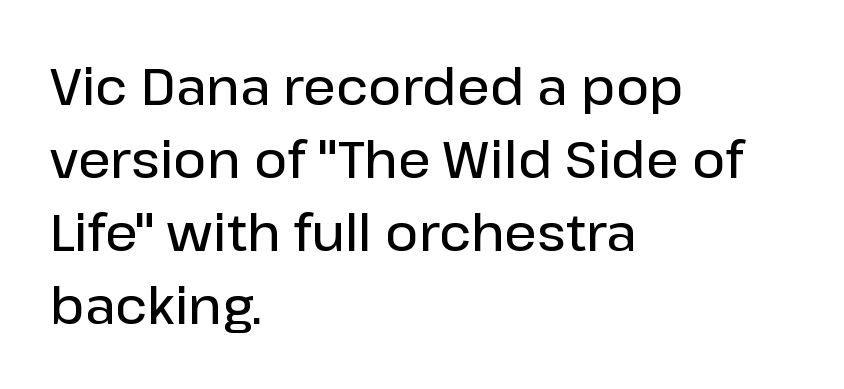
Q: Is the text bold? A: Semi-bold.
Q: Is the text italic (slanted)? A: No, it is upright.
Q: Is the typeface a serif or a sans-serif typeface? A: Sans-serif.
Q: Is the text underlined? A: No.
Q: How is the paragraph aligned? A: Left-aligned.
Q: Is the spacing between letters normal or unusually wide? A: Normal.
Q: Is the spacing between lines tight, normal or loose? A: Normal.
Q: Width (condensed, normal, or wide)? A: Normal.
Q: Stroke contrast? A: Low.
Q: x-height? A: Medium.
Q: Monospaced? A: No.
